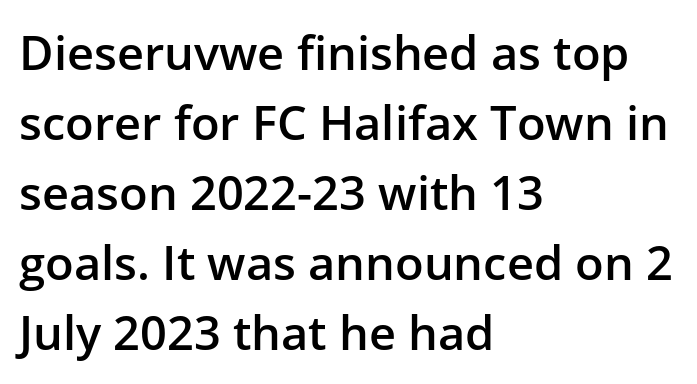
Q: Is the text bold? A: Semi-bold.
Q: Is the text italic (slanted)? A: No, it is upright.
Q: Is the typeface a serif or a sans-serif typeface? A: Sans-serif.
Q: Is the text underlined? A: No.
Q: How is the paragraph aligned? A: Left-aligned.
Q: Is the spacing between letters normal or unusually wide? A: Normal.
Q: Is the spacing between lines tight, normal or loose? A: Normal.
Q: Width (condensed, normal, or wide)? A: Normal.
Q: Stroke contrast? A: Low.
Q: x-height? A: Medium.
Q: Monospaced? A: No.
